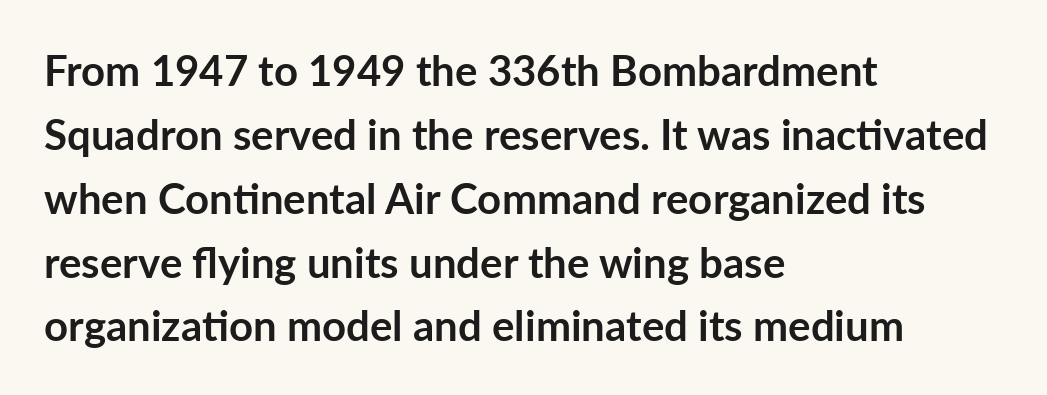
{"serif": "no", "italic": "no", "bold": "yes", "weight": "semibold", "width": "normal", "stroke_contrast": "low", "x_height": "medium", "monospaced": "no", "underline": "no", "align": "left", "line_spacing": "normal", "line_spacing_ratio": 1.52, "letter_spacing": "normal", "letter_spacing_em": 0.0, "glyph_px": 42}
